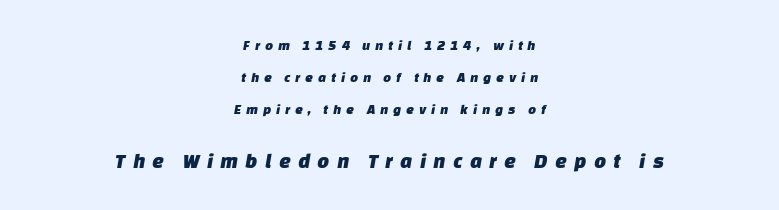
{"underline": "no", "align": "center", "line_spacing": "loose", "line_spacing_ratio": 2.27, "letter_spacing": "wide", "letter_spacing_em": 0.34, "larger_block": "second", "size_ratio": 1.5, "glyph_px": 21}
